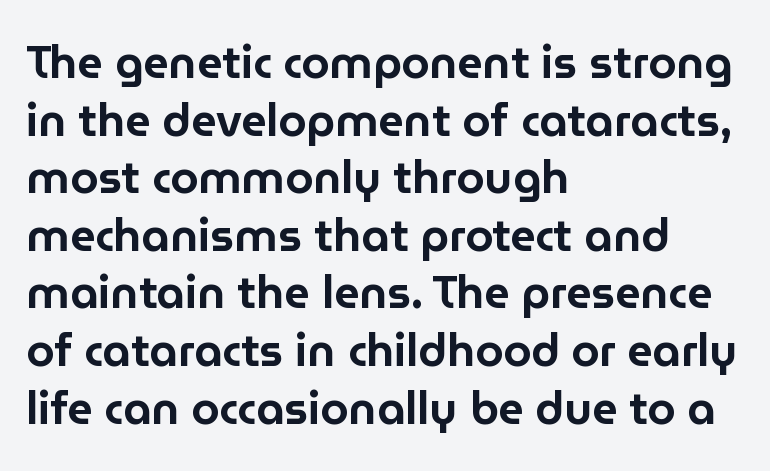
The image shows 45 px sans-serif type, upright; set left-aligned, normal line spacing (1.28x), normal letter spacing, not underlined; low stroke contrast and a medium x-height.
